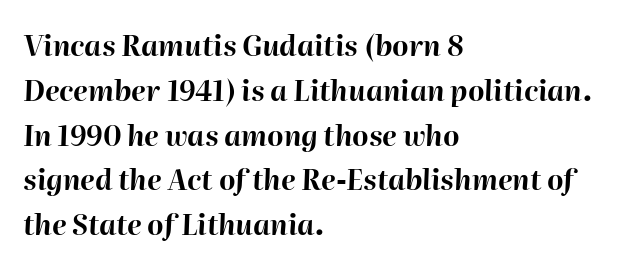
{"italic": "yes", "lean": "right", "slant_degrees": 2, "bold": "yes", "weight": "bold", "width": "normal", "stroke_contrast": "high", "x_height": "medium", "monospaced": "no", "underline": "no", "align": "left", "line_spacing": "normal", "line_spacing_ratio": 1.6, "letter_spacing": "normal", "letter_spacing_em": 0.0, "glyph_px": 28}
